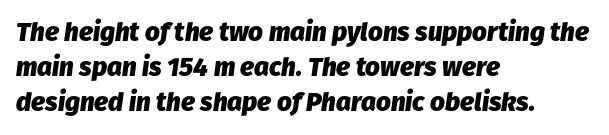
The image shows 26 px bold type, italic (leaning right); set left-aligned, normal line spacing (1.35x), normal letter spacing, not underlined.
